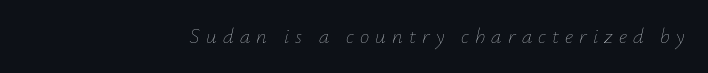
{"italic": "yes", "lean": "right", "slant_degrees": 12, "bold": "no", "underline": "no", "align": "right", "letter_spacing": "wide", "letter_spacing_em": 0.29, "glyph_px": 21}
